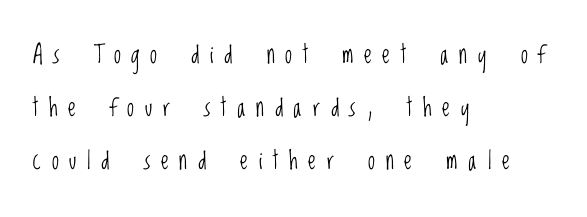
The setting favours the left margin, as ordinary paragraphs usually do. In terms of leading, this rendering errs on the spacious side. Tracking value appears strongly positive — letters spread wide. Nobody drew a line under any word here.
